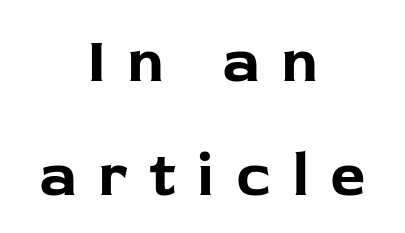
{"serif": "no", "italic": "no", "bold": "yes", "weight": "bold", "width": "normal", "stroke_contrast": "low", "x_height": "medium", "monospaced": "no", "underline": "no", "align": "center", "line_spacing_ratio": 1.84, "letter_spacing": "wide", "letter_spacing_em": 0.34, "glyph_px": 62}
